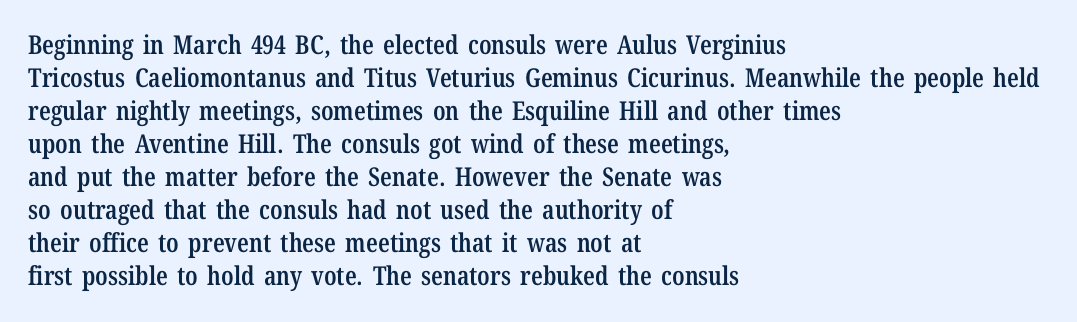
{"italic": "no", "bold": "semi", "underline": "no", "align": "left", "line_spacing": "normal", "line_spacing_ratio": 1.27, "letter_spacing": "normal", "letter_spacing_em": 0.0, "glyph_px": 26}
